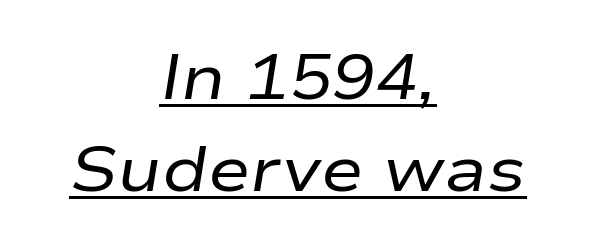
This sample has the flowing, uneven cadence of proportional lettering. Horizontal bands of white between lines are of average thickness. Weight: regular or lighter. Alignment: centered. Honestly, the underline is the first thing you notice here. Does the lettering tilt? It does — this is italic.
